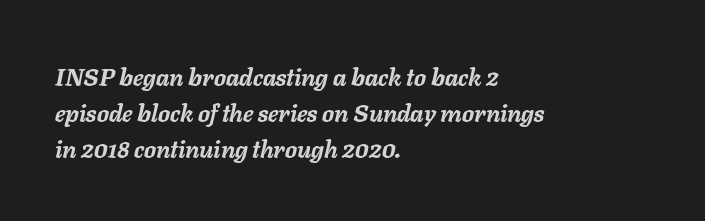
Q: Is the text bold? A: Yes.
Q: Is the text italic (slanted)? A: Yes, it leans right by about 11 degrees.
Q: Is the text underlined? A: No.
Q: How is the paragraph aligned? A: Left-aligned.
Q: Is the spacing between letters normal or unusually wide? A: Normal.
Q: Is the spacing between lines tight, normal or loose? A: Normal.
